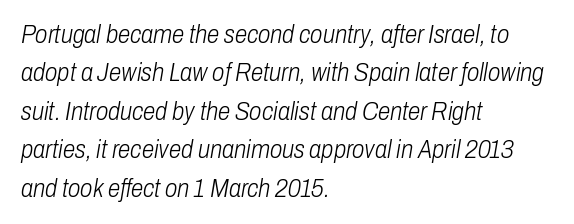
{"italic": "yes", "lean": "right", "slant_degrees": 10, "bold": "no", "underline": "no", "align": "left", "line_spacing": "normal", "line_spacing_ratio": 1.54, "letter_spacing": "normal", "letter_spacing_em": 0.0, "glyph_px": 25}
